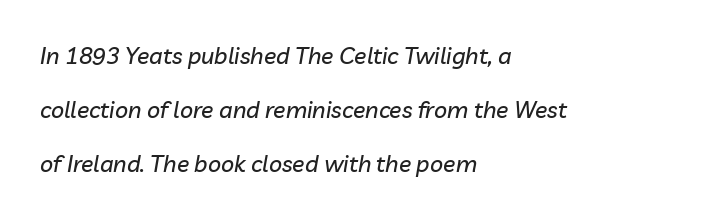
It's the slanting kind of type. Line beginnings align vertically; line endings do not. Spacing between characters is what you'd get straight out of the box. Has an underline been added? It has not. If you measured baseline to baseline, you'd find a long distance.
